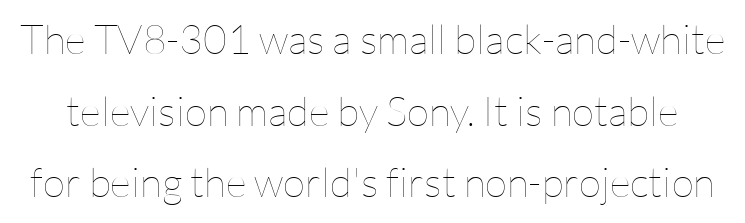
The image shows 41 px thin type, upright; set line spacing 1.75x, normal letter spacing, not underlined; low stroke contrast and a medium x-height.
